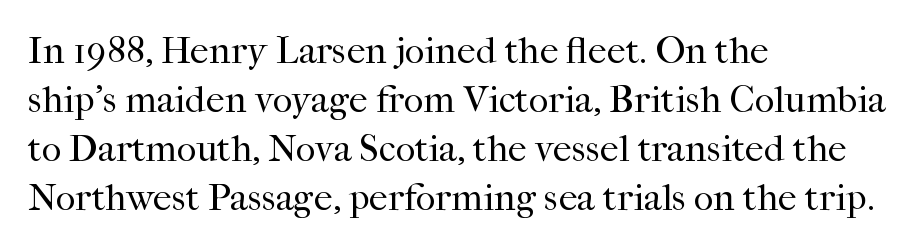
{"serif": "yes", "italic": "no", "bold": "no", "weight": "regular", "width": "normal", "stroke_contrast": "high", "x_height": "medium", "monospaced": "no", "underline": "no", "align": "left", "line_spacing": "normal", "line_spacing_ratio": 1.29, "letter_spacing": "normal", "letter_spacing_em": 0.0, "glyph_px": 38}
